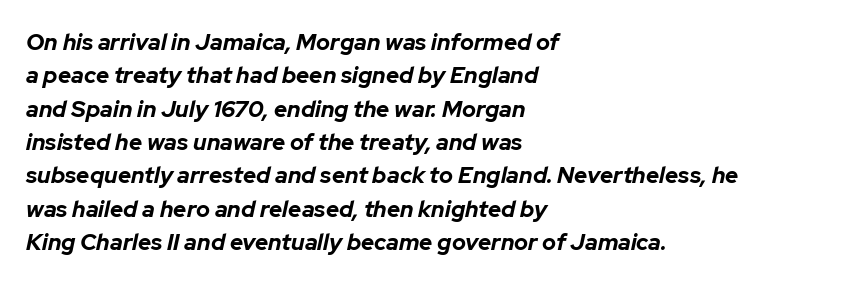
{"italic": "yes", "lean": "right", "slant_degrees": 12, "bold": "yes", "underline": "no", "align": "left", "line_spacing": "normal", "line_spacing_ratio": 1.45, "letter_spacing": "normal", "letter_spacing_em": 0.0, "glyph_px": 23}
